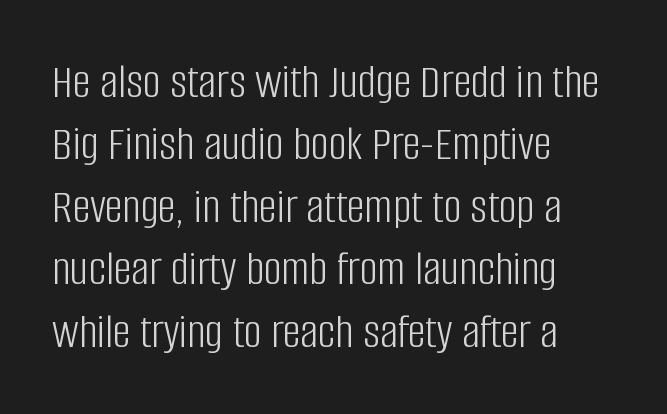
Q: Is the text bold? A: No.
Q: Is the text italic (slanted)? A: No, it is upright.
Q: Is the typeface a serif or a sans-serif typeface? A: Sans-serif.
Q: Is the text underlined? A: No.
Q: How is the paragraph aligned? A: Left-aligned.
Q: Is the spacing between letters normal or unusually wide? A: Normal.
Q: Is the spacing between lines tight, normal or loose? A: Normal.
Q: Width (condensed, normal, or wide)? A: Condensed.
Q: Stroke contrast? A: Low.
Q: x-height? A: Large.
Q: Monospaced? A: No.
